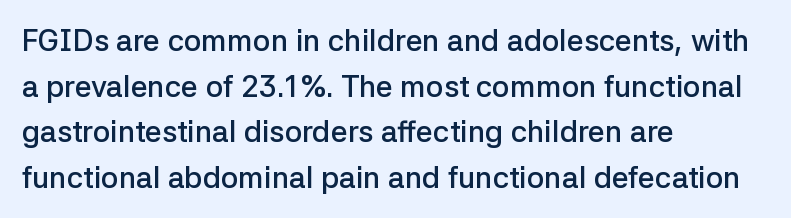
The image shows 30 px semibold sans-serif type, upright; set left-aligned, normal line spacing (1.52x), normal letter spacing, not underlined; low stroke contrast and a medium x-height.
